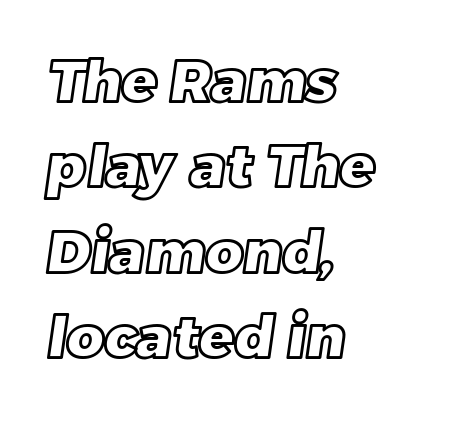
The image shows 58 px text type; set left-aligned, normal line spacing (1.47x), normal letter spacing, not underlined; a large x-height.
